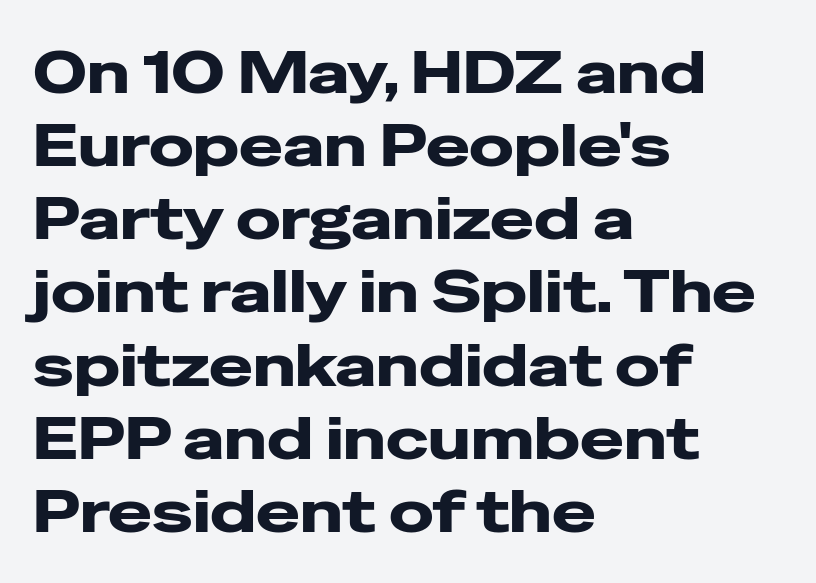
The image shows 59 px wide sans-serif type, upright; set left-aligned, line spacing 1.24x, normal letter spacing, not underlined; low stroke contrast and a medium x-height.
